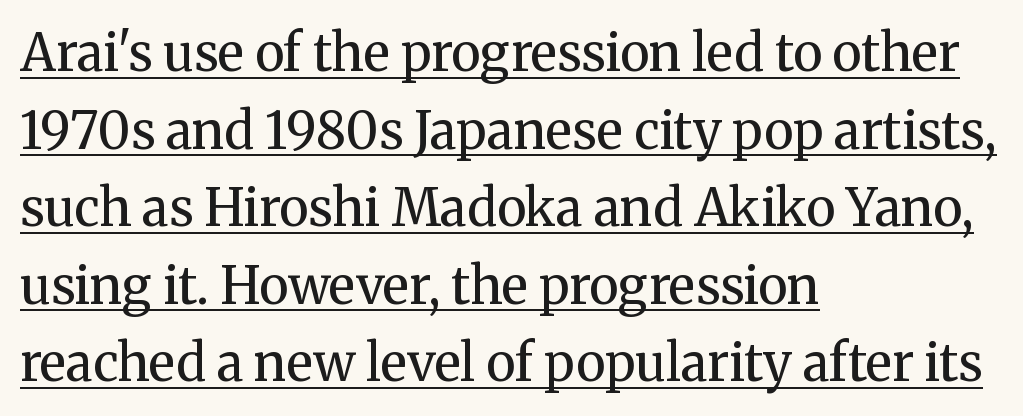
It's the straight-up-and-down kind of type. Typeset ragged right — the left edge is the straight one. Inter-character spacing is left at the font's built-in metrics. Is the stroke heavy? The answer is a plain regular-or-lighter. The face used here is seriffed, in the tradition of book romans.
